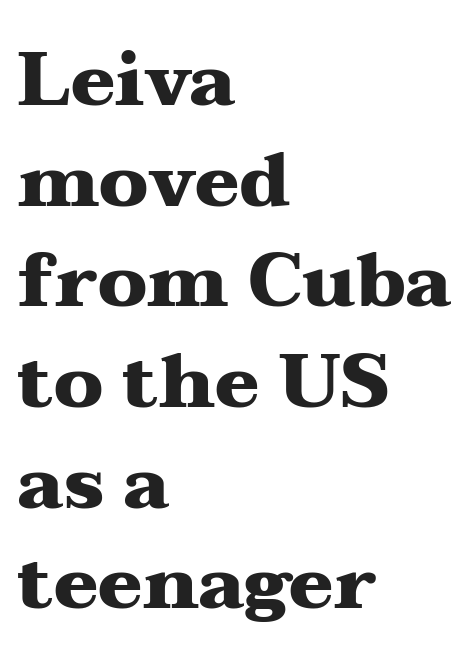
Q: Is the text bold? A: Yes.
Q: Is the text italic (slanted)? A: No, it is upright.
Q: Is the typeface a serif or a sans-serif typeface? A: Serif.
Q: Is the text underlined? A: No.
Q: How is the paragraph aligned? A: Left-aligned.
Q: Is the spacing between letters normal or unusually wide? A: Normal.
Q: Is the spacing between lines tight, normal or loose? A: Normal.
Q: Width (condensed, normal, or wide)? A: Wide.
Q: Stroke contrast? A: Medium.
Q: x-height? A: Medium.
Q: Monospaced? A: No.
